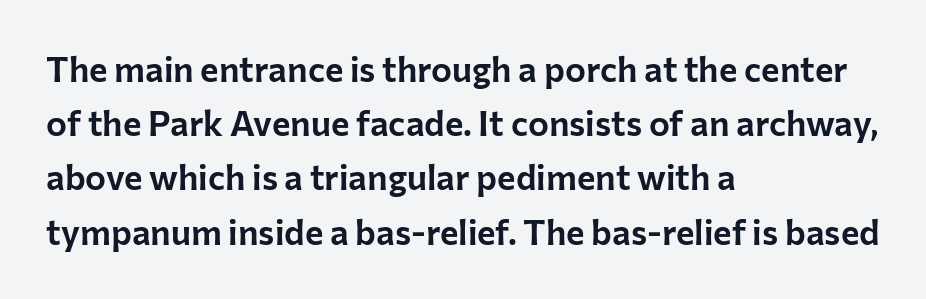
{"serif": "no", "italic": "no", "width": "normal", "stroke_contrast": "low", "x_height": "medium", "monospaced": "no", "underline": "no", "align": "left", "line_spacing": "normal", "line_spacing_ratio": 1.55, "letter_spacing": "normal", "letter_spacing_em": 0.0, "glyph_px": 35}
